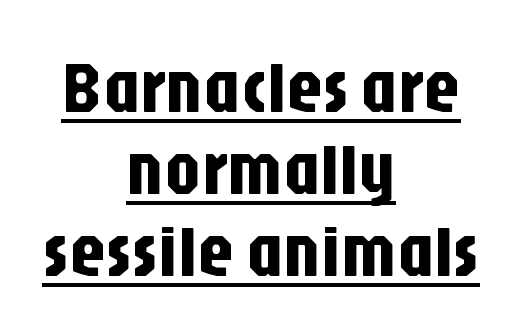
The image shows 72 px condensed sans-serif type, upright; set centered, tight line spacing (1.14x), normal letter spacing, underlined; low stroke contrast and a large x-height.
